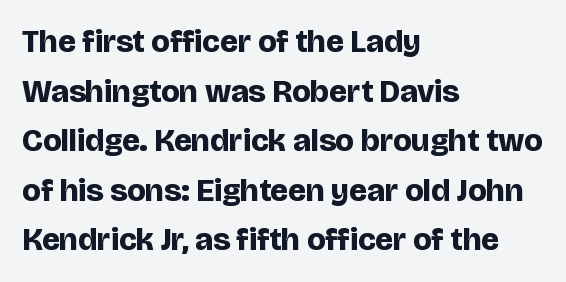
Q: Is the text bold? A: Yes.
Q: Is the text italic (slanted)? A: No, it is upright.
Q: Is the typeface a serif or a sans-serif typeface? A: Sans-serif.
Q: Is the text underlined? A: No.
Q: How is the paragraph aligned? A: Left-aligned.
Q: Is the spacing between letters normal or unusually wide? A: Normal.
Q: Is the spacing between lines tight, normal or loose? A: Normal.
Q: Width (condensed, normal, or wide)? A: Normal.
Q: Stroke contrast? A: Low.
Q: x-height? A: Large.
Q: Monospaced? A: No.
